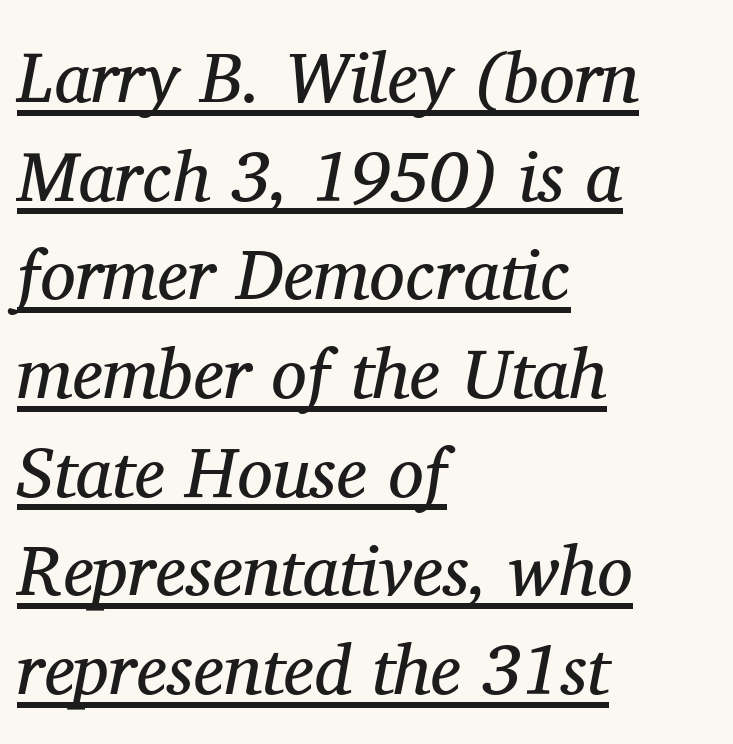
The image shows 71 px regular-weight serif type, italic (leaning right); set left-aligned, normal line spacing (1.39x), normal letter spacing, underlined; medium stroke contrast and a medium x-height.
